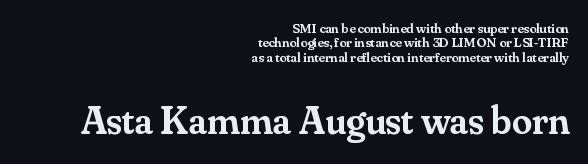
These lines huddle together more closely than default settings would place them. Unlike a clean sans, this face finishes its strokes with serifs. Posture: vertical. Which margin do the lines hug? The right one — the left edge is uneven. Spacing verdict: proportional, widths tailored to each character.
